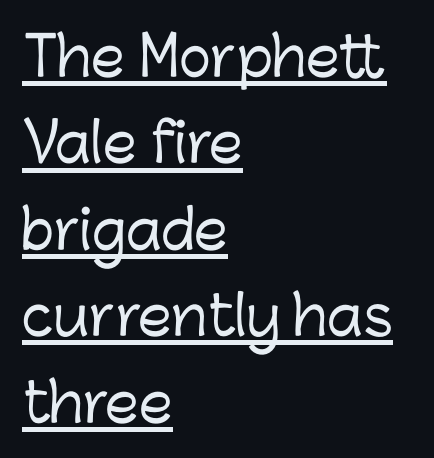
{"serif": "no", "italic": "no", "width": "normal", "stroke_contrast": "low", "x_height": "medium", "monospaced": "no", "underline": "yes", "align": "left", "line_spacing": "normal", "line_spacing_ratio": 1.6, "letter_spacing": "normal", "letter_spacing_em": 0.0, "glyph_px": 54}
